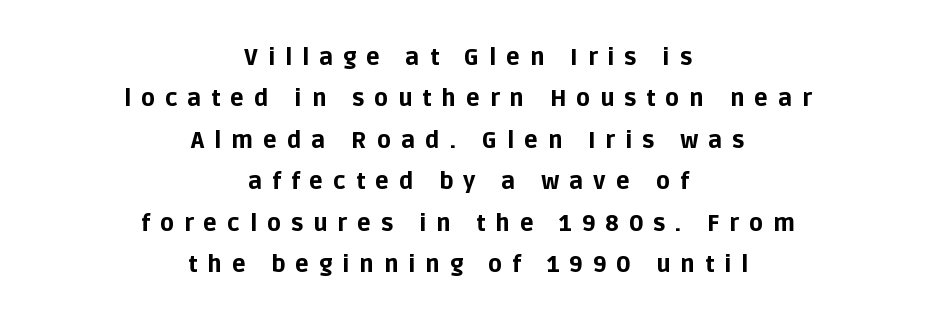
Notice how the passage keeps no hard edge, just a central spine. Is the letter spacing exaggerated? Yes — the characters are pushed far apart. Compared with an ordinary text face, these strokes are far heavier — a full bold. Every stem runs plumb, perpendicular to the baseline.
